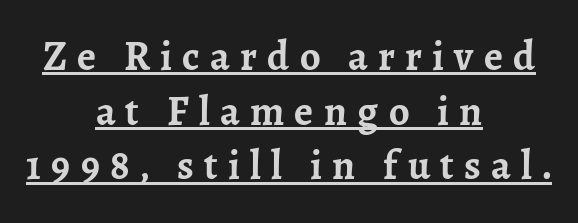
Q: Is the text bold? A: Yes.
Q: Is the text italic (slanted)? A: No, it is upright.
Q: Is the typeface a serif or a sans-serif typeface? A: Serif.
Q: Is the text underlined? A: Yes.
Q: How is the paragraph aligned? A: Centered.
Q: Is the spacing between letters normal or unusually wide? A: Unusually wide.
Q: Is the spacing between lines tight, normal or loose? A: Normal.
Q: Width (condensed, normal, or wide)? A: Normal.
Q: Stroke contrast? A: Low.
Q: x-height? A: Medium.
Q: Monospaced? A: No.
